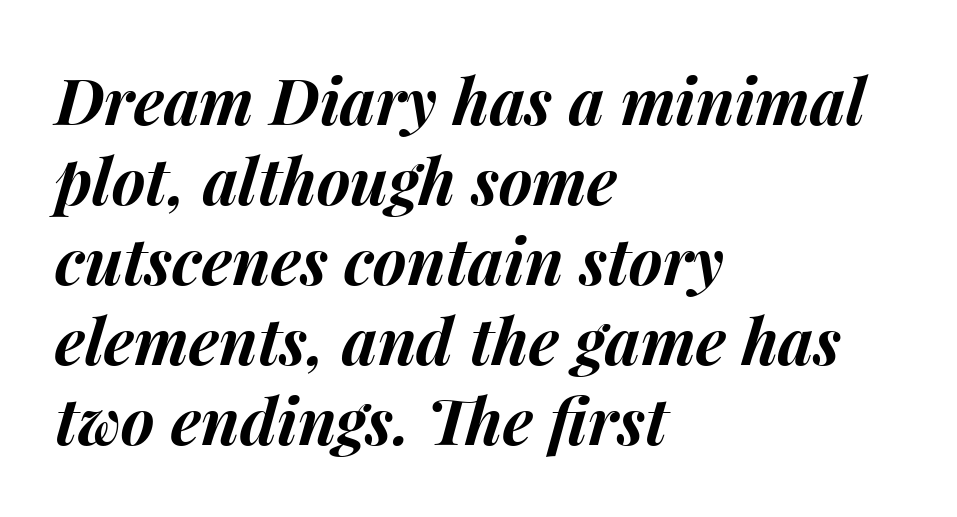
The image shows 64 px bold type, italic (leaning right); set left-aligned, normal line spacing (1.25x), normal letter spacing, not underlined; medium stroke contrast and a medium x-height.
